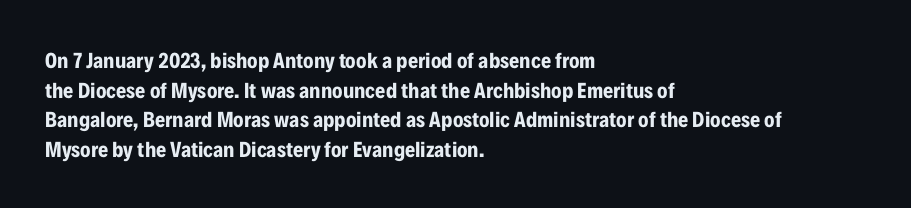
The image shows 22 px bold type, upright; set left-aligned, normal line spacing (1.35x), normal letter spacing, not underlined.
